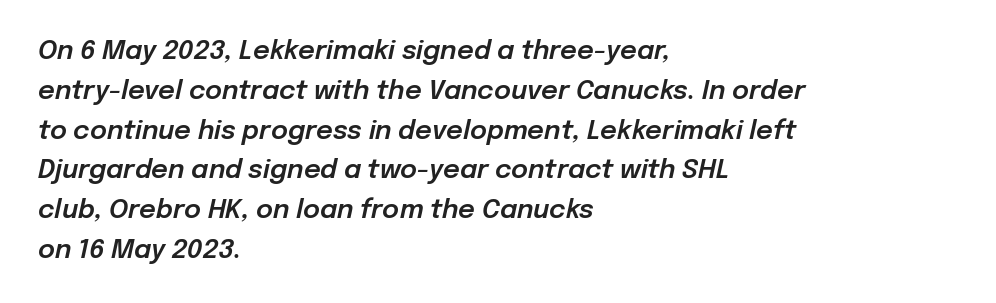
{"italic": "yes", "lean": "right", "slant_degrees": 12, "underline": "no", "align": "left", "line_spacing": "normal", "line_spacing_ratio": 1.53, "letter_spacing": "normal", "letter_spacing_em": 0.0, "glyph_px": 26}
